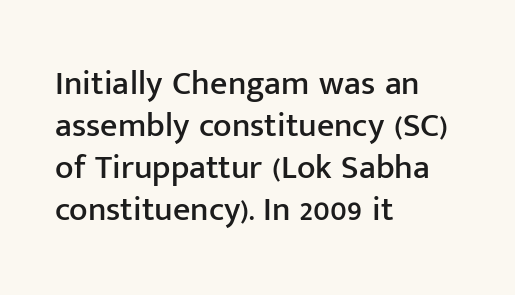
Do the characters align in a grid? No, the font is proportional. Observe the ordinary spacing: letters are neighbours, not strangers. Just letters on the line, the space beneath them empty. The text was rendered using a sans face with plain stroke endings. Posture: vertical. A student would call this left alignment; a typographer would say flush left, rag right.
